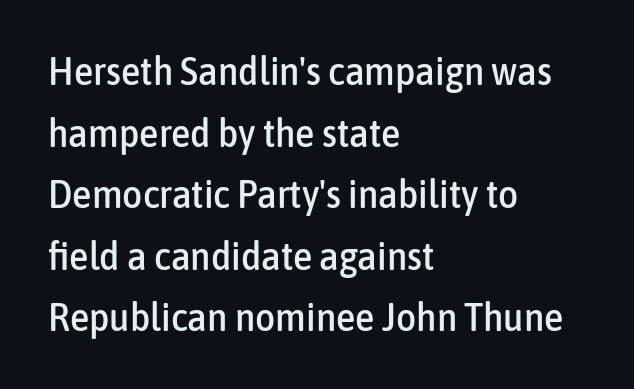
Decoration check: the copy has no underline. Looks like regular typesetting: each glyph gets only the width it needs. Line spacing here is normal. This is sans-serif lettering, the kind often seen on screens and signage. Rendered with straight, roman letterforms.
